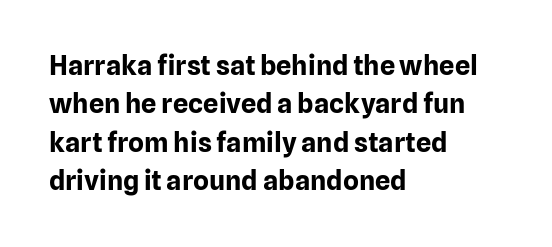
{"italic": "no", "bold": "yes", "underline": "no", "align": "left", "line_spacing": "normal", "line_spacing_ratio": 1.42, "letter_spacing": "normal", "letter_spacing_em": 0.0, "glyph_px": 27}
